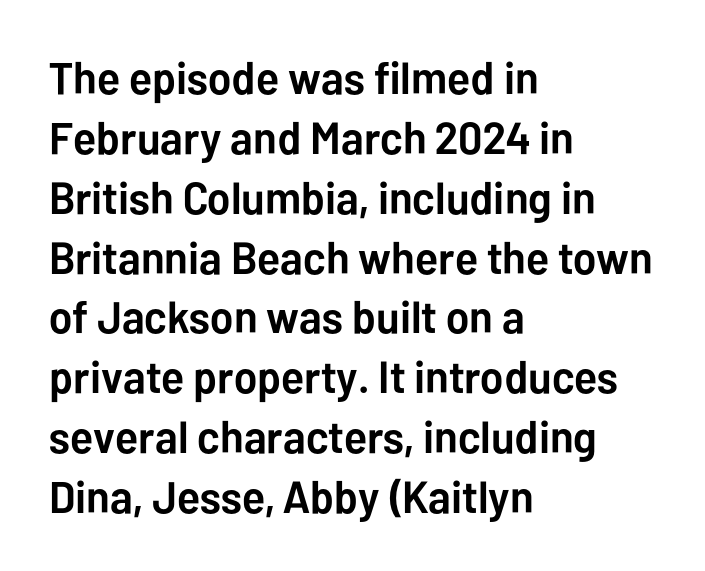
Q: Is the text bold? A: Yes.
Q: Is the text italic (slanted)? A: No, it is upright.
Q: Is the typeface a serif or a sans-serif typeface? A: Sans-serif.
Q: Is the text underlined? A: No.
Q: How is the paragraph aligned? A: Left-aligned.
Q: Is the spacing between letters normal or unusually wide? A: Normal.
Q: Is the spacing between lines tight, normal or loose? A: Normal.
Q: Width (condensed, normal, or wide)? A: Normal.
Q: Stroke contrast? A: Low.
Q: x-height? A: Medium.
Q: Monospaced? A: No.
